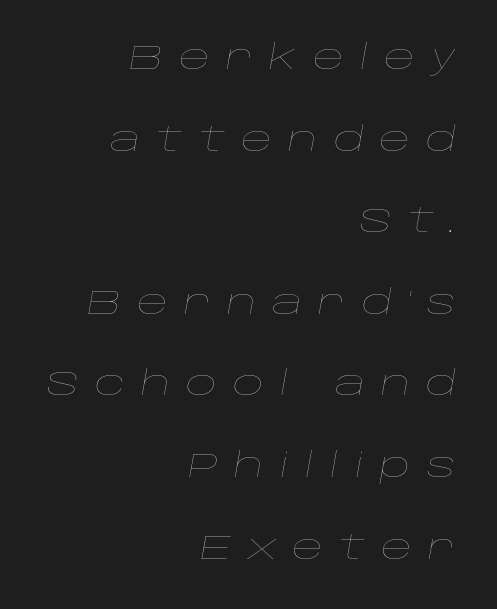
The image shows 34 px thin, wide type, italic (leaning right); set right-aligned, loose line spacing (2.4x), unusually wide letter spacing (+0.46 em), not underlined; low stroke contrast and a large x-height.
